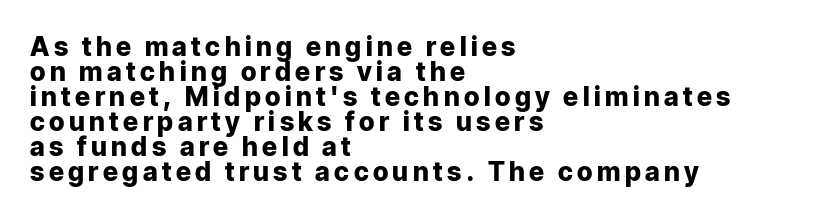
Horizontally, the lines are justified to the leading edge only. Notice how thick the strokes are: this is what a full bold looks like. What's the leading like? Squeezed, with rows nearly overlapping. The space directly below the letters is spotless. Characters remain perfectly vertical along every line.
